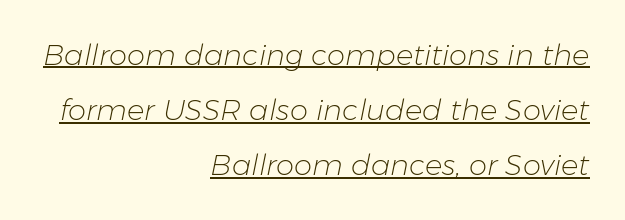
{"italic": "yes", "lean": "right", "slant_degrees": 11, "bold": "no", "weight": "light", "width": "normal", "stroke_contrast": "low", "x_height": "medium", "monospaced": "no", "underline": "yes", "align": "right", "line_spacing": "loose", "line_spacing_ratio": 1.9, "letter_spacing": "normal", "letter_spacing_em": 0.0, "glyph_px": 29}
